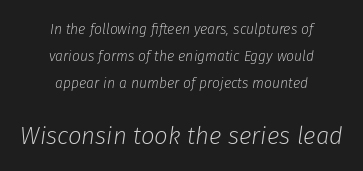
Bigger letters appear in the bottom chunk; the top chunk is reduced. Honestly, there is no underline to notice here at all. A typesetter would mark this as italic. A quiet, ordinary-to-light weight characterises the typeface. Where is the straight margin? There isn't one; the lines are centered. Short note: letters normally spaced.
